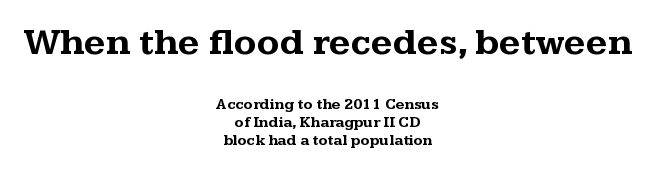
{"serif": "yes", "italic": "no", "bold": "yes", "weight": "bold", "width": "wide", "stroke_contrast": "medium", "x_height": "medium", "monospaced": "no", "underline": "no", "align": "center", "line_spacing_ratio": 1.2, "letter_spacing": "normal", "letter_spacing_em": 0.0, "larger_block": "first", "size_ratio": 2.47, "glyph_px": 37}
